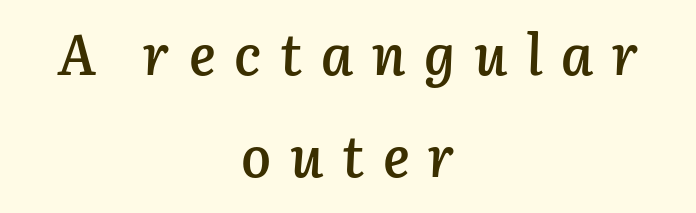
The type is letterspaced generously, with wide tracking. These lines are rendered in a variable-pitch font. This rendering features lettering with no underline. The paragraph has two soft edges and a firm central axis. The face used here has a pronounced slope to its letters.
